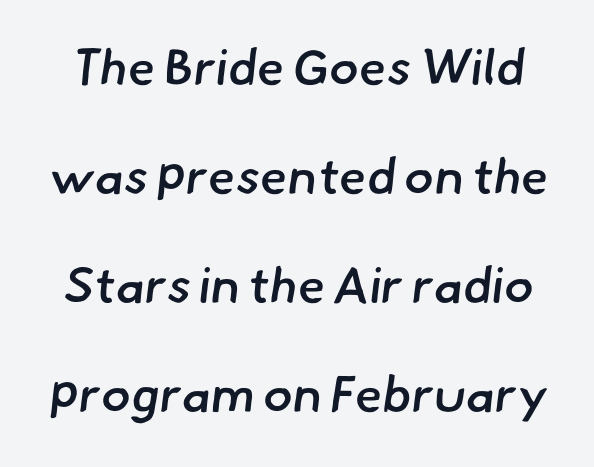
The image shows 50 px semibold sans-serif type; set loose line spacing (2.18x), normal letter spacing, not underlined; low stroke contrast and a small x-height.
